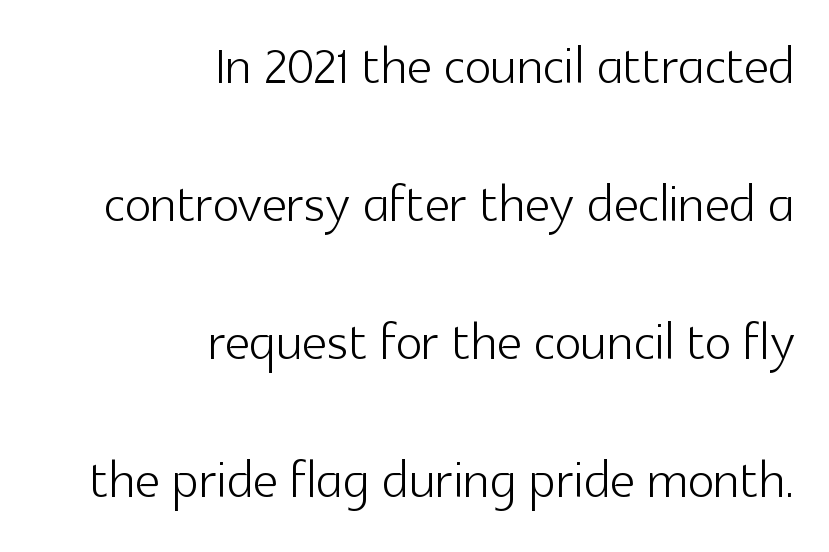
{"serif": "no", "italic": "no", "bold": "no", "weight": "light", "width": "normal", "x_height": "medium", "monospaced": "no", "underline": "no", "align": "right", "line_spacing": "loose", "line_spacing_ratio": 1.97, "letter_spacing": "normal", "letter_spacing_em": 0.0, "glyph_px": 70}
